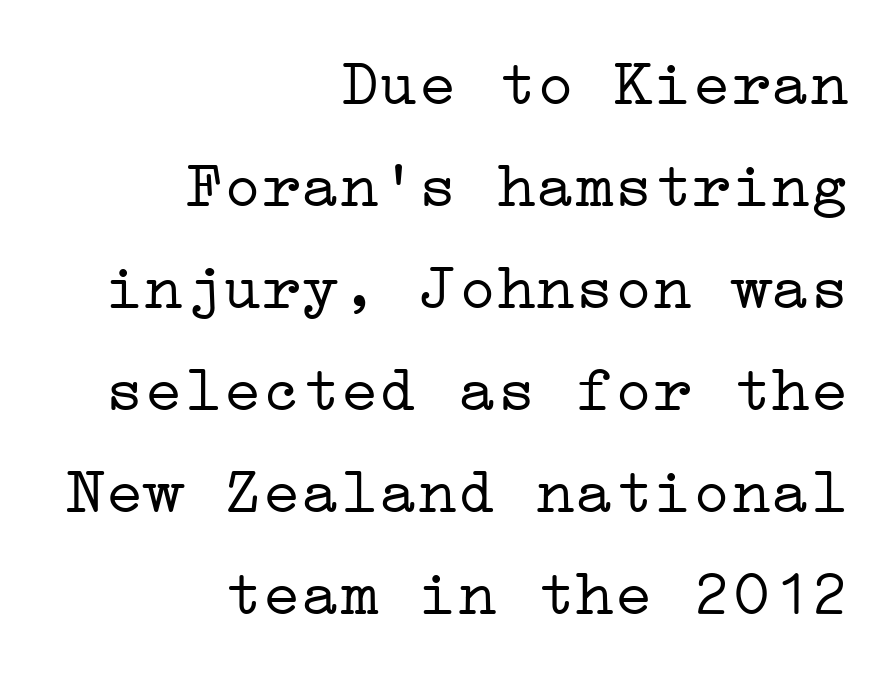
Q: Is the text bold? A: No.
Q: Is the text italic (slanted)? A: No, it is upright.
Q: Is the typeface a serif or a sans-serif typeface? A: Serif.
Q: Is the text underlined? A: No.
Q: How is the paragraph aligned? A: Right-aligned.
Q: Is the spacing between letters normal or unusually wide? A: Normal.
Q: Is the spacing between lines tight, normal or loose? A: Normal.
Q: Width (condensed, normal, or wide)? A: Wide.
Q: Stroke contrast? A: Low.
Q: x-height? A: Medium.
